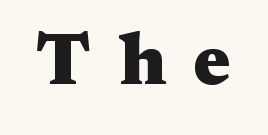
{"serif": "yes", "italic": "no", "bold": "yes", "weight": "heavy", "width": "wide", "stroke_contrast": "medium", "x_height": "medium", "monospaced": "no", "underline": "no", "letter_spacing": "wide", "letter_spacing_em": 0.38, "glyph_px": 72}
